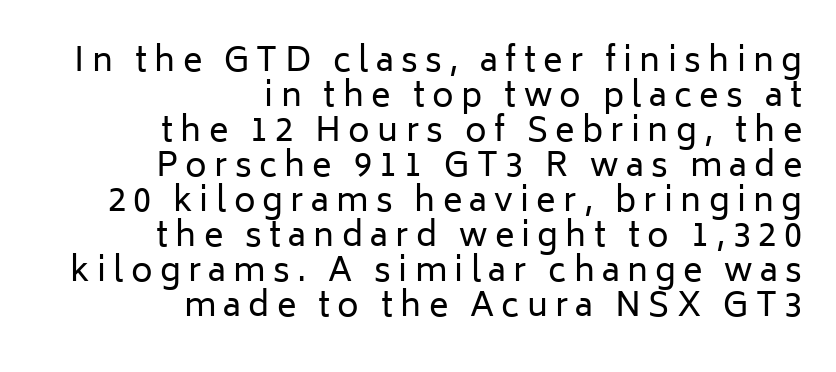
Q: Is the text bold? A: No.
Q: Is the text italic (slanted)? A: No, it is upright.
Q: Is the typeface a serif or a sans-serif typeface? A: Sans-serif.
Q: Is the text underlined? A: No.
Q: How is the paragraph aligned? A: Right-aligned.
Q: Is the spacing between letters normal or unusually wide? A: Unusually wide.
Q: Is the spacing between lines tight, normal or loose? A: Tight.
Q: Width (condensed, normal, or wide)? A: Normal.
Q: Stroke contrast? A: Low.
Q: x-height? A: Medium.
Q: Monospaced? A: No.
